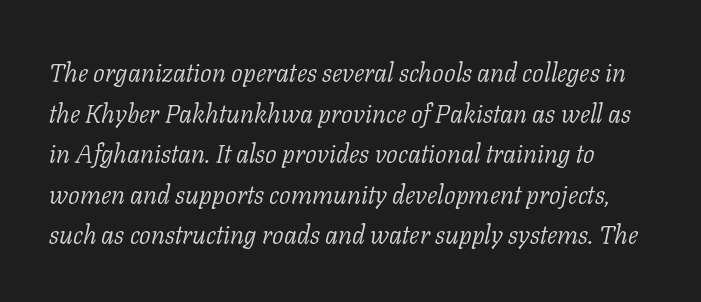
{"italic": "yes", "lean": "right", "slant_degrees": 11, "bold": "no", "underline": "no", "line_spacing": "normal", "line_spacing_ratio": 1.56, "letter_spacing": "normal", "letter_spacing_em": 0.0, "glyph_px": 26}
